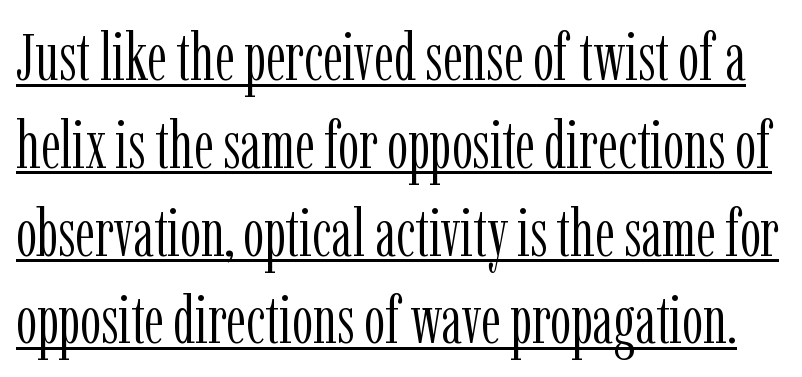
{"serif": "yes", "italic": "no", "bold": "no", "weight": "light", "width": "condensed", "stroke_contrast": "low", "x_height": "medium", "monospaced": "no", "underline": "yes", "line_spacing": "normal", "line_spacing_ratio": 1.31, "letter_spacing": "normal", "letter_spacing_em": 0.0, "glyph_px": 67}
